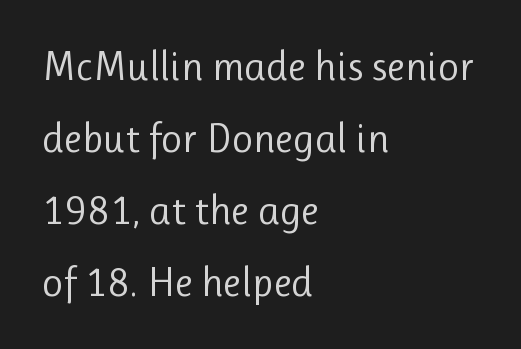
The font family rendered here belongs to the sans-serif group. In CSS terms this would be text-align: left. The rendering uses natural spacing where letterforms have individual widths. Is this a heavy cut? Hardly; it is regular or lighter.
